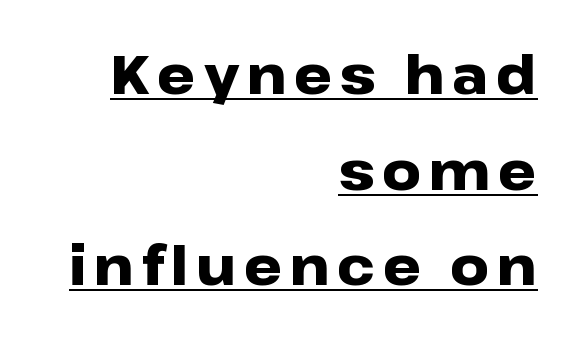
The image shows 54 px heavy, wide sans-serif type, upright; set right-aligned, line spacing 1.77x, underlined; low stroke contrast and a medium x-height.
